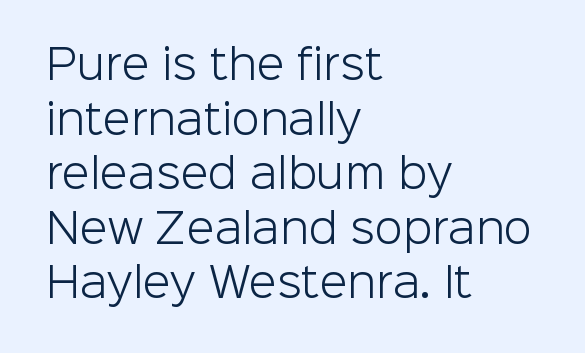
Nope, no serifs anywhere on these letters. The space directly below the letters is spotless. What stands out about the letter spacing? Nothing — it is the standard amount. The font is comparable to plain body text, perhaps lighter. The passage shown stacks its lines at a standard gap. A student would call this left alignment; a typographer would say flush left, rag right.
